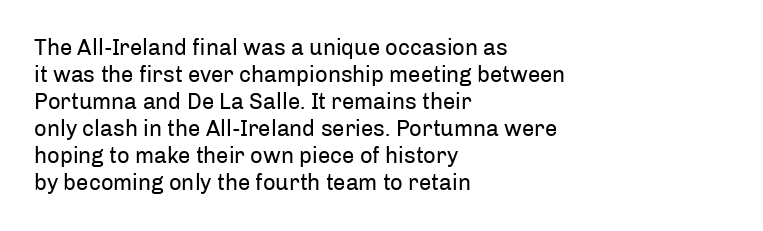
The image shows 22 px text type, upright; set left-aligned, line spacing 1.23x, normal letter spacing, not underlined.
